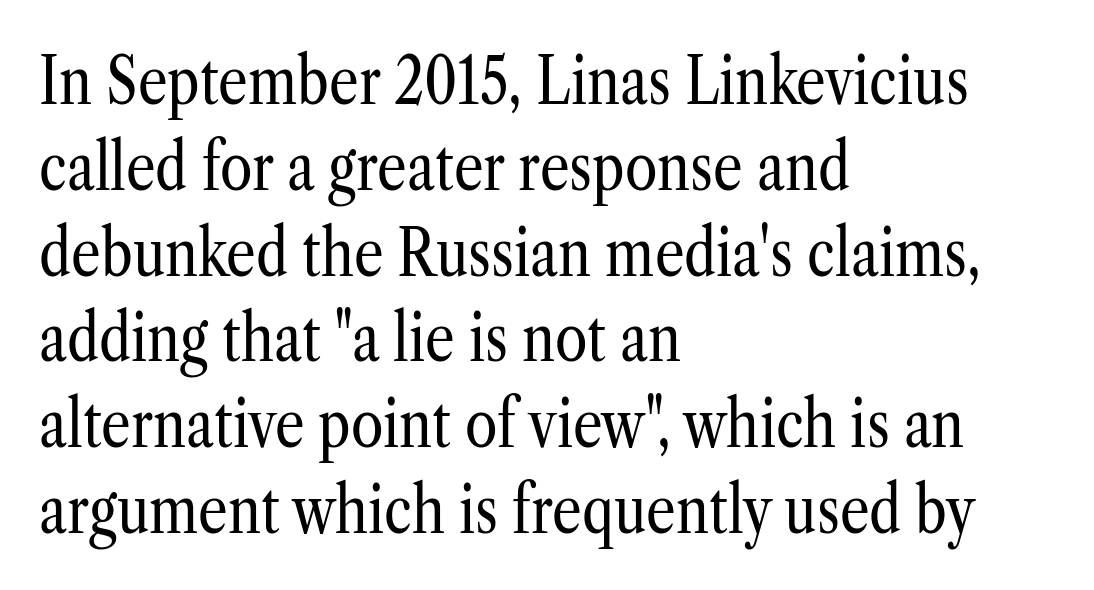
{"serif": "yes", "italic": "no", "bold": "no", "weight": "regular", "width": "condensed", "stroke_contrast": "low", "x_height": "medium", "monospaced": "no", "underline": "no", "align": "left", "line_spacing": "normal", "line_spacing_ratio": 1.3, "letter_spacing": "normal", "letter_spacing_em": 0.0, "glyph_px": 66}
